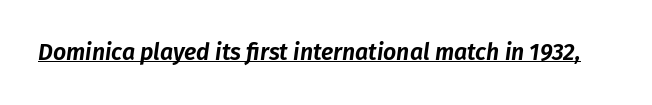
The image shows 23 px text type, italic (leaning right); set normal letter spacing, underlined.
